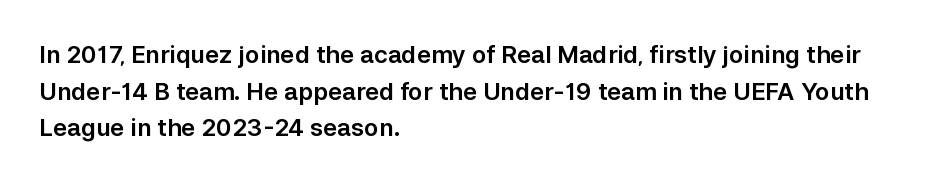
{"italic": "no", "underline": "no", "align": "left", "line_spacing": "normal", "line_spacing_ratio": 1.53, "letter_spacing": "normal", "letter_spacing_em": 0.0, "glyph_px": 24}
